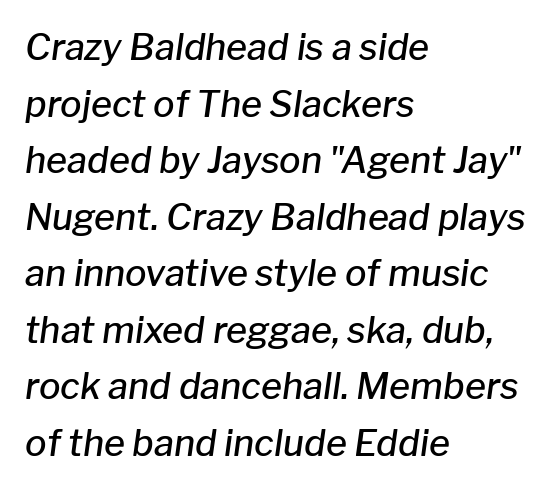
The space between consecutive lines is moderate. The strokes are fattened partway — semibold, not bold. Slant detected: the letters are inclined. Each letter keeps its own natural width here, so spacing adapts to shape. Alignment: flush left. The foot of each line stays bare and open.
